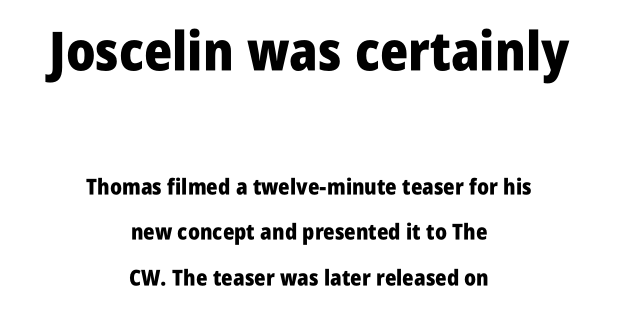
Q: Is the text bold? A: Yes.
Q: Is the text italic (slanted)? A: No, it is upright.
Q: Is the typeface a serif or a sans-serif typeface? A: Sans-serif.
Q: Is the text underlined? A: No.
Q: How is the paragraph aligned? A: Centered.
Q: Is the spacing between letters normal or unusually wide? A: Normal.
Q: Is the spacing between lines tight, normal or loose? A: Loose.
Q: Which block of text is set in a larger size, the first (top) or the second (bottom)? A: The first (top) one.
Q: Width (condensed, normal, or wide)? A: Condensed.
Q: Stroke contrast? A: Low.
Q: x-height? A: Large.
Q: Monospaced? A: No.
